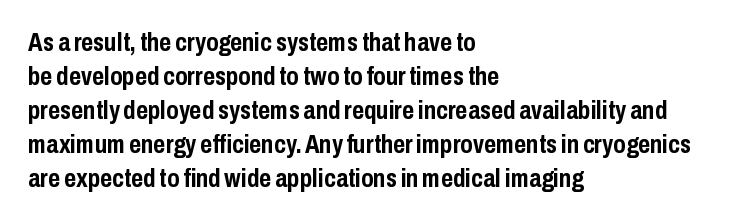
{"italic": "no", "bold": "yes", "underline": "no", "align": "left", "line_spacing": "normal", "line_spacing_ratio": 1.31, "letter_spacing": "normal", "letter_spacing_em": 0.0, "glyph_px": 26}
